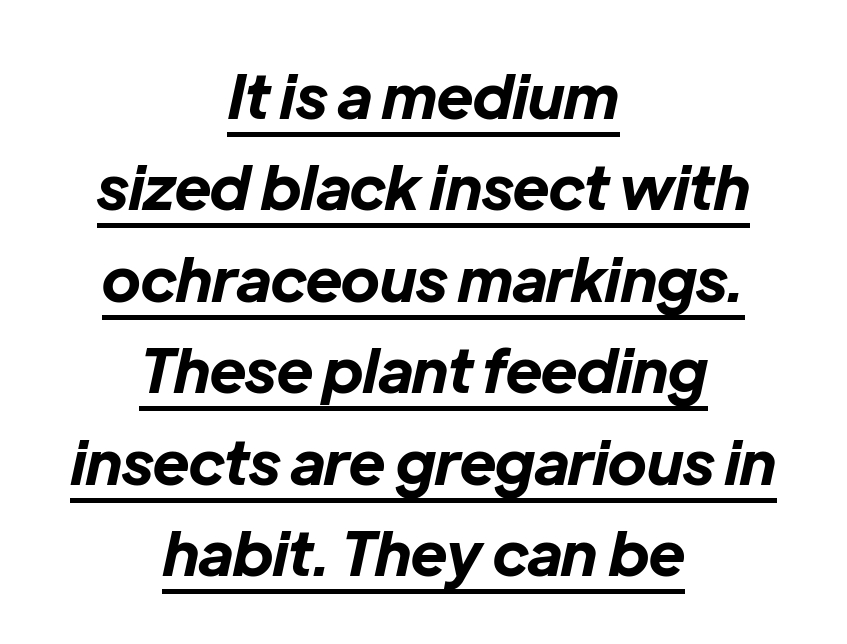
{"italic": "yes", "lean": "right", "slant_degrees": 12, "bold": "yes", "weight": "bold", "width": "normal", "stroke_contrast": "low", "x_height": "medium", "monospaced": "no", "underline": "yes", "align": "center", "line_spacing": "normal", "line_spacing_ratio": 1.5, "letter_spacing": "normal", "letter_spacing_em": 0.0, "glyph_px": 61}
